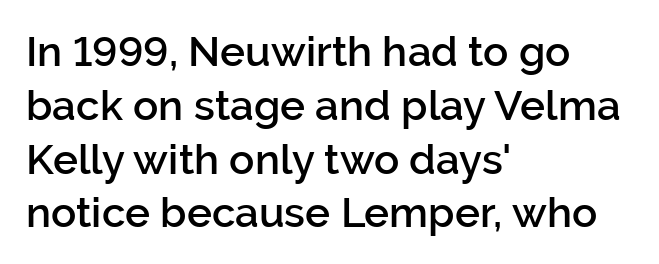
The image shows 42 px semibold sans-serif type, upright; set left-aligned, normal line spacing (1.28x), normal letter spacing, not underlined; low stroke contrast and a medium x-height.
